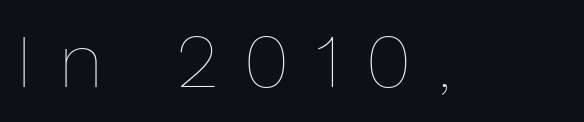
Q: Is the text bold? A: No.
Q: Is the text italic (slanted)? A: No, it is upright.
Q: Is the text underlined? A: No.
Q: Is the spacing between letters normal or unusually wide? A: Unusually wide.
Q: Width (condensed, normal, or wide)? A: Normal.
Q: Stroke contrast? A: Low.
Q: x-height? A: Medium.
Q: Monospaced? A: No.
